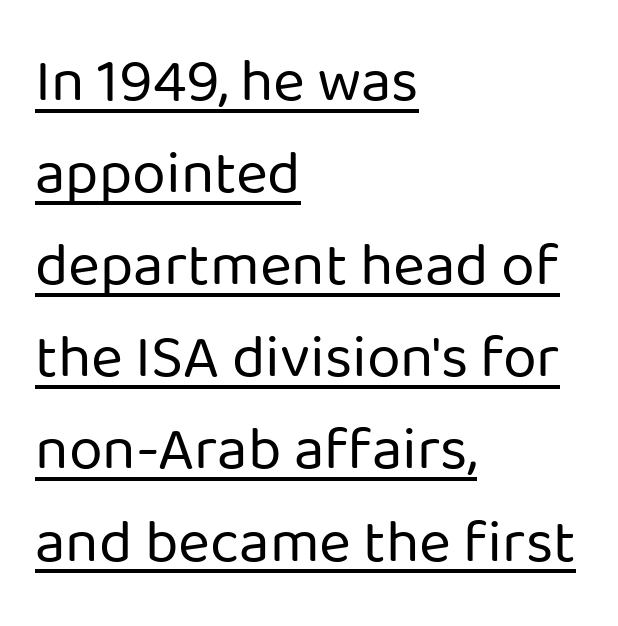
Q: Is the text bold? A: No.
Q: Is the text italic (slanted)? A: No, it is upright.
Q: Is the typeface a serif or a sans-serif typeface? A: Sans-serif.
Q: Is the text underlined? A: Yes.
Q: How is the paragraph aligned? A: Left-aligned.
Q: Is the spacing between letters normal or unusually wide? A: Normal.
Q: Is the spacing between lines tight, normal or loose? A: Normal.
Q: Width (condensed, normal, or wide)? A: Normal.
Q: Stroke contrast? A: Low.
Q: x-height? A: Medium.
Q: Monospaced? A: No.
